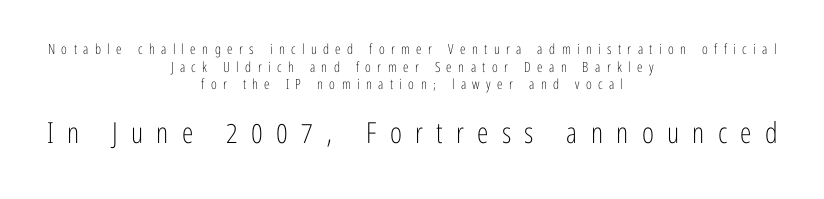
{"serif": "no", "italic": "no", "bold": "no", "weight": "light", "width": "condensed", "stroke_contrast": "low", "x_height": "medium", "monospaced": "no", "underline": "no", "align": "center", "line_spacing": "normal", "line_spacing_ratio": 1.26, "letter_spacing": "wide", "letter_spacing_em": 0.46, "larger_block": "second", "size_ratio": 2.07, "glyph_px": 29}
